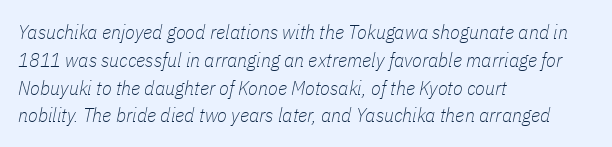
Q: Is the text bold? A: No.
Q: Is the text italic (slanted)? A: Yes, it leans right by about 11 degrees.
Q: Is the text underlined? A: No.
Q: How is the paragraph aligned? A: Left-aligned.
Q: Is the spacing between letters normal or unusually wide? A: Normal.
Q: Is the spacing between lines tight, normal or loose? A: Normal.
